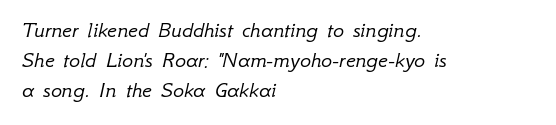
The typesetting does not lean heavy: it is not bold. The string is rendered with underlining switched off. Leading matches the norm, producing a regular column. One-word summary of the alignment: left. Tracking here is standard; glyphs follow each other at the usual distance.
